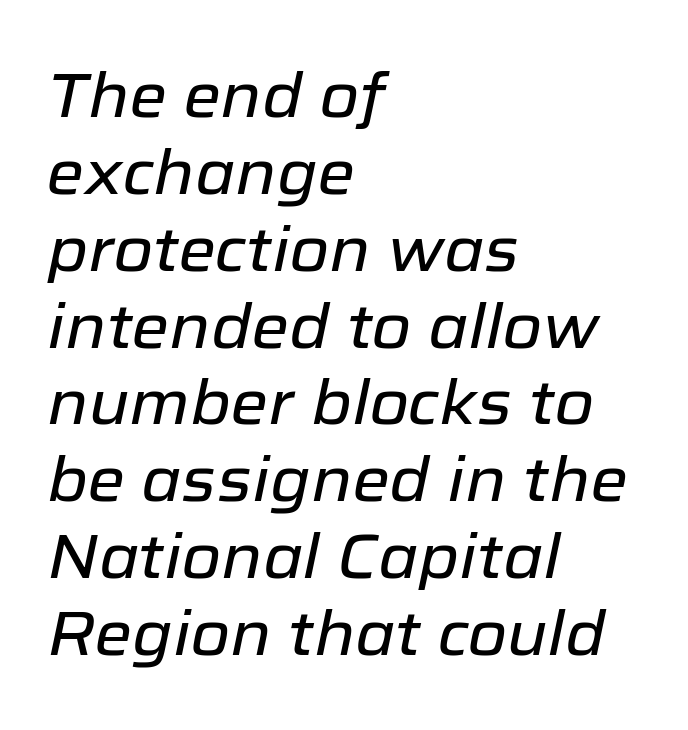
The image shows 61 px text type, italic (leaning right); set left-aligned, normal line spacing (1.26x), normal letter spacing, not underlined; low stroke contrast and a medium x-height.
